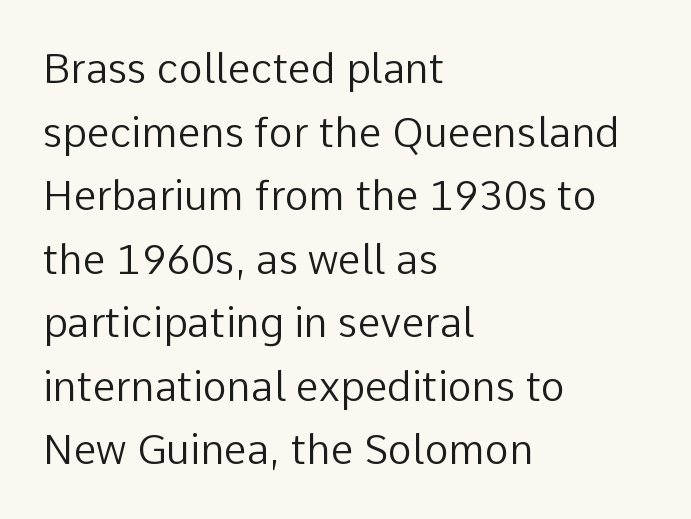
{"serif": "no", "italic": "no", "bold": "no", "weight": "regular", "width": "normal", "stroke_contrast": "low", "x_height": "medium", "monospaced": "no", "underline": "no", "align": "left", "line_spacing": "normal", "line_spacing_ratio": 1.55, "letter_spacing": "normal", "letter_spacing_em": 0.0, "glyph_px": 41}
